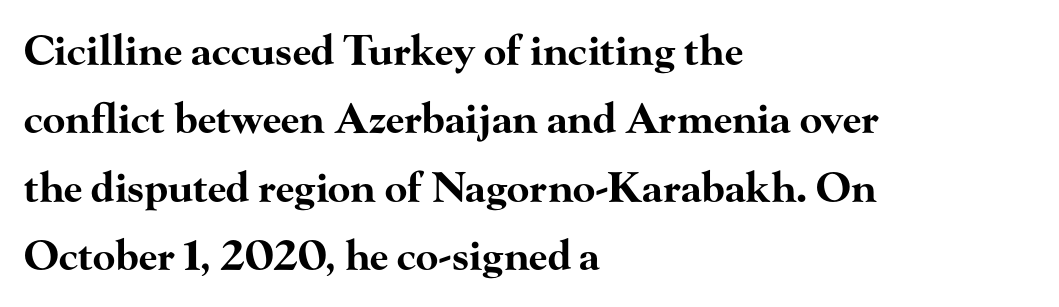
The image shows 41 px bold, wide serif type, upright; set left-aligned, normal line spacing (1.67x), normal letter spacing, not underlined; high stroke contrast and a small x-height.
